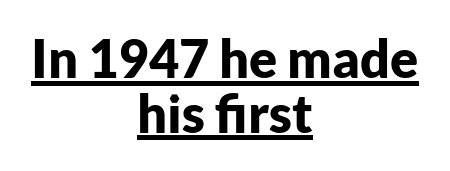
Line spacing here is tight. Note: no serifs on the glyphs. A baseline rule has been typeset under these characters. Stroke thickness is high; the sample reads as a true bold.
